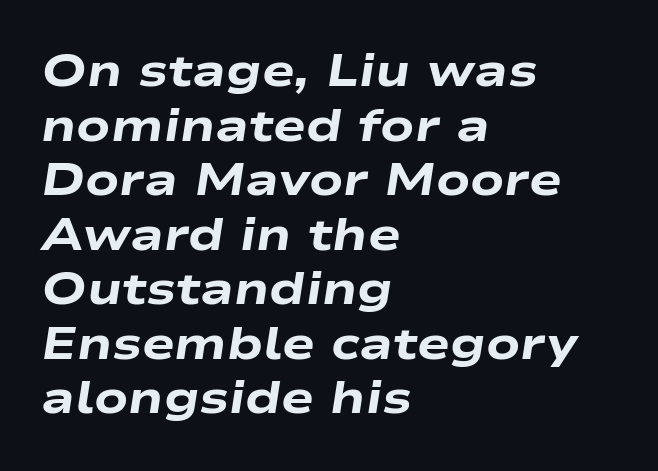
The image shows 44 px heavy, wide type, italic (leaning right); set left-aligned, line spacing 1.24x, normal letter spacing, not underlined; low stroke contrast and a medium x-height.
